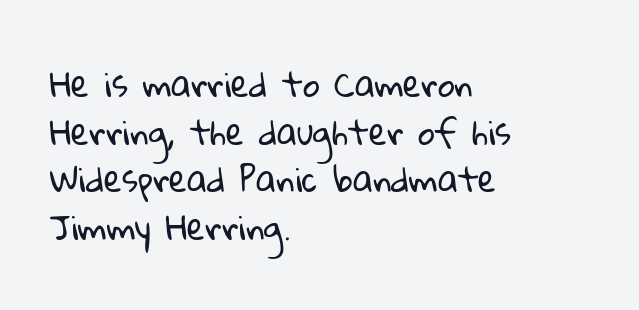
There is no visible air inserted between adjacent glyphs. The setting favours the left margin, as ordinary paragraphs usually do. This is not heavy type; no bold has been used. Has an underline been added? It has not.
